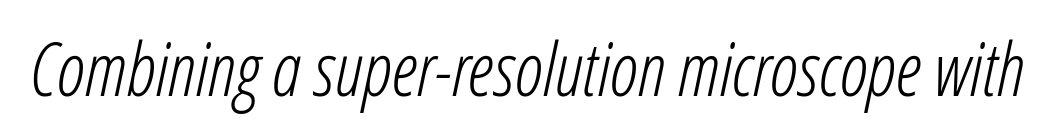
Q: Is the text bold? A: No.
Q: Is the text italic (slanted)? A: Yes, it leans right by about 12 degrees.
Q: Is the text underlined? A: No.
Q: Is the spacing between letters normal or unusually wide? A: Normal.
Q: Width (condensed, normal, or wide)? A: Condensed.
Q: Stroke contrast? A: Low.
Q: x-height? A: Medium.
Q: Monospaced? A: No.
